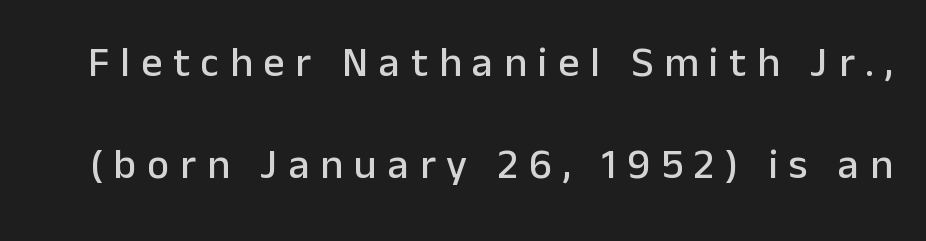
Q: Is the text italic (slanted)? A: No, it is upright.
Q: Is the typeface a serif or a sans-serif typeface? A: Sans-serif.
Q: Is the text underlined? A: No.
Q: Is the spacing between letters normal or unusually wide? A: Unusually wide.
Q: Is the spacing between lines tight, normal or loose? A: Loose.
Q: Width (condensed, normal, or wide)? A: Normal.
Q: Stroke contrast? A: Low.
Q: x-height? A: Medium.
Q: Monospaced? A: No.
